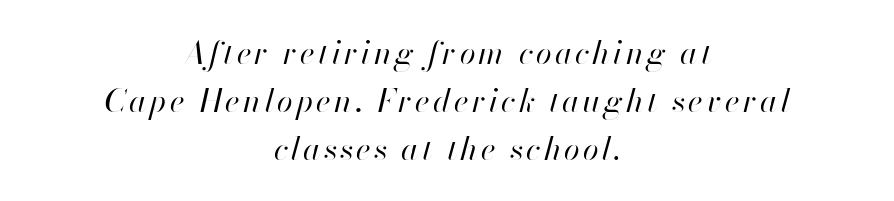
In CSS terms this would be text-align: center. Regular leading. The letters advance in unequal steps, a hallmark of proportional type. No heavy texture on the line: the type isn't bold. A clean baseline with only descenders dipping below it.
